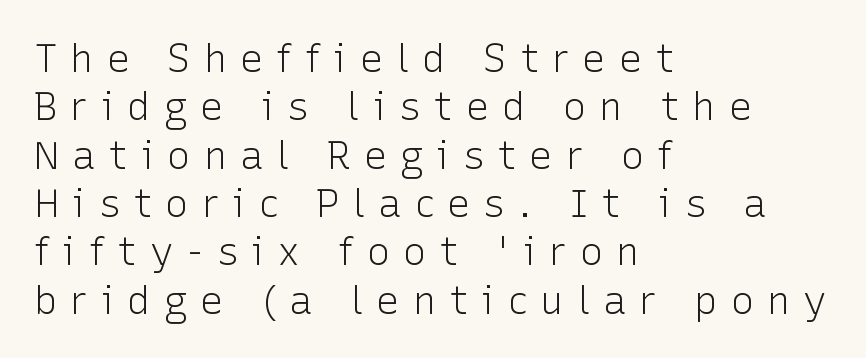
Q: Is the text bold? A: No.
Q: Is the text italic (slanted)? A: No, it is upright.
Q: Is the typeface a serif or a sans-serif typeface? A: Sans-serif.
Q: Is the text underlined? A: No.
Q: How is the paragraph aligned? A: Left-aligned.
Q: Is the spacing between letters normal or unusually wide? A: Unusually wide.
Q: Width (condensed, normal, or wide)? A: Normal.
Q: Stroke contrast? A: Low.
Q: x-height? A: Medium.
Q: Monospaced? A: No.
